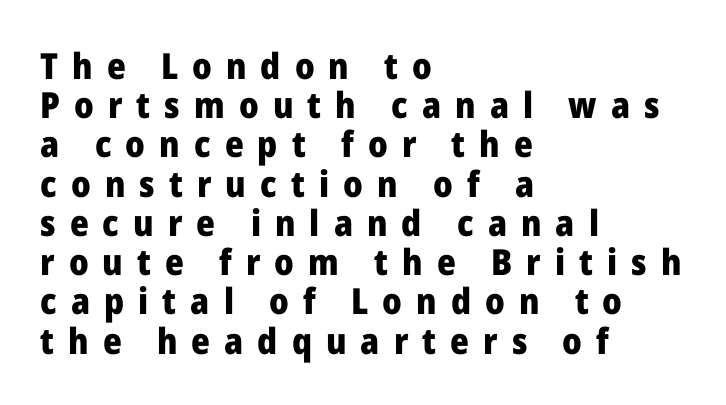
Q: Is the text bold? A: Yes.
Q: Is the text italic (slanted)? A: No, it is upright.
Q: Is the typeface a serif or a sans-serif typeface? A: Sans-serif.
Q: Is the text underlined? A: No.
Q: How is the paragraph aligned? A: Left-aligned.
Q: Is the spacing between letters normal or unusually wide? A: Unusually wide.
Q: Is the spacing between lines tight, normal or loose? A: Tight.
Q: Width (condensed, normal, or wide)? A: Normal.
Q: Stroke contrast? A: Low.
Q: x-height? A: Medium.
Q: Monospaced? A: No.
